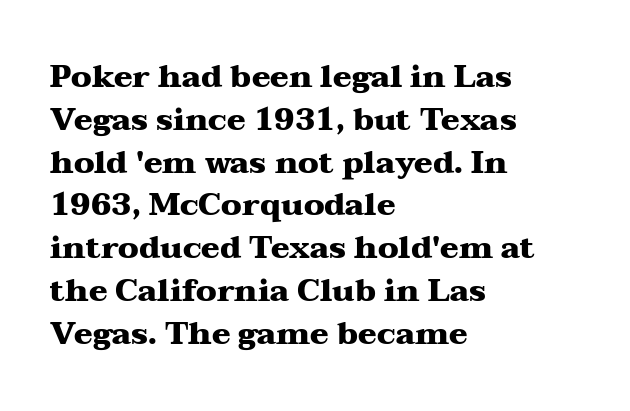
The image shows 31 px heavy, wide serif type, upright; set left-aligned, normal line spacing (1.38x), normal letter spacing, not underlined; medium stroke contrast and a medium x-height.
